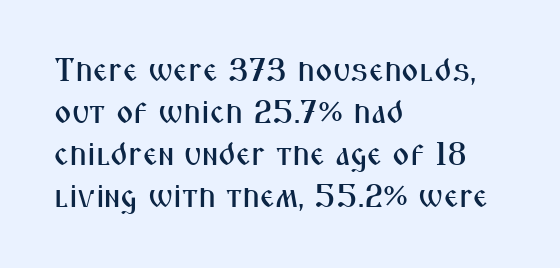
No italicization has been applied; the sample stays upright. If you measured baseline to baseline, you'd find a middling distance. The rendering anchors every line to the left-hand side. This sample uses plain, unmodified letter spacing. Varying glyph widths throughout — classic text-font behaviour.
